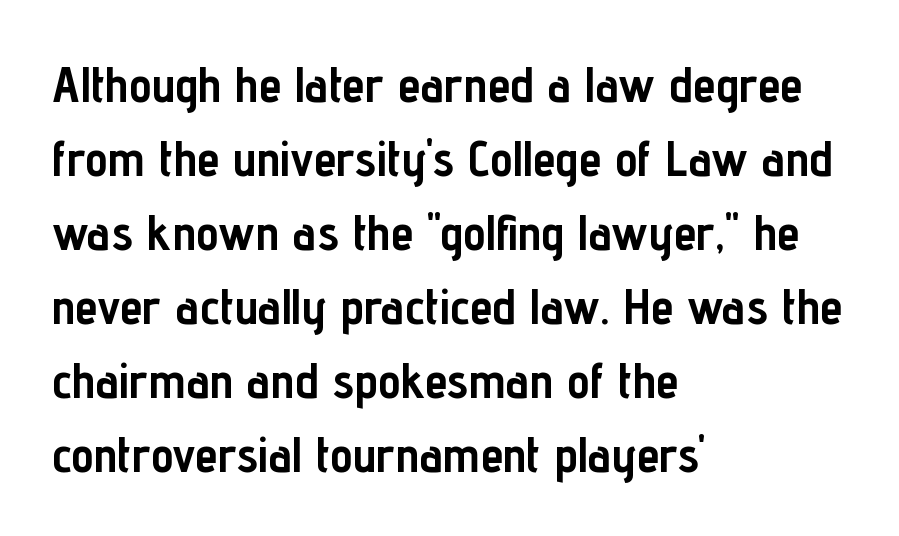
The glyphs have the mass of a bold cut. Here the designer chose a conventional face with non-uniform glyph widths. Glyph-to-glyph distance matches everyday printed text. The paragraph has a hard left edge and a soft right edge.
